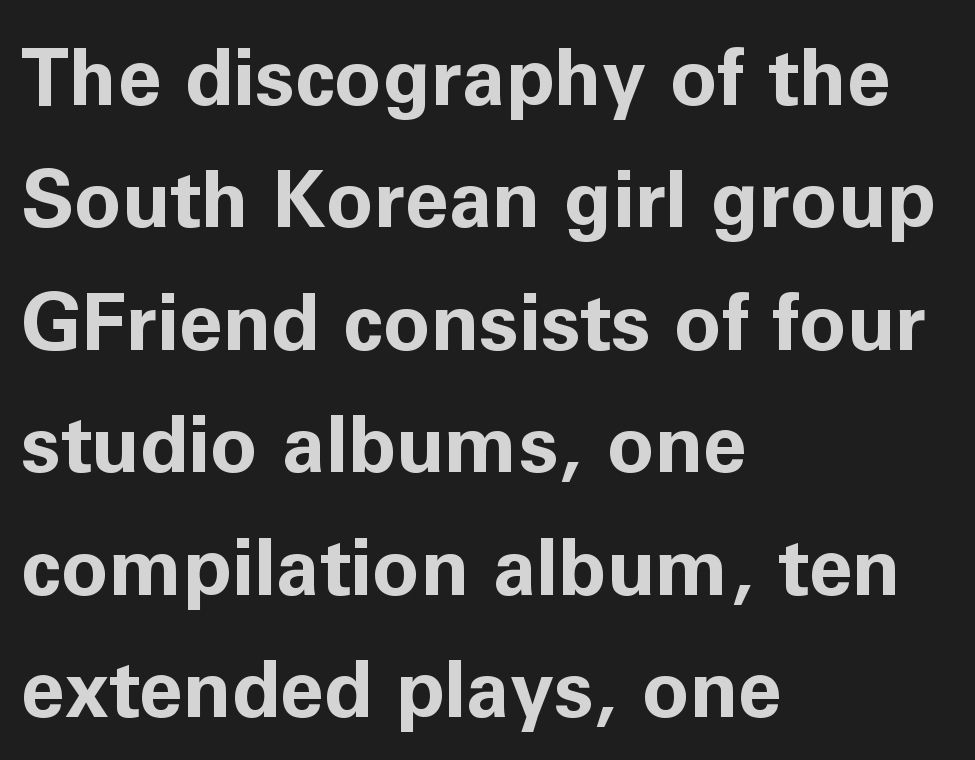
There is no visible air inserted between adjacent glyphs. The rendering uses natural spacing where letterforms have individual widths. Descenders hang freely into open space. This is sans-serif lettering, the kind often seen on screens and signage.
